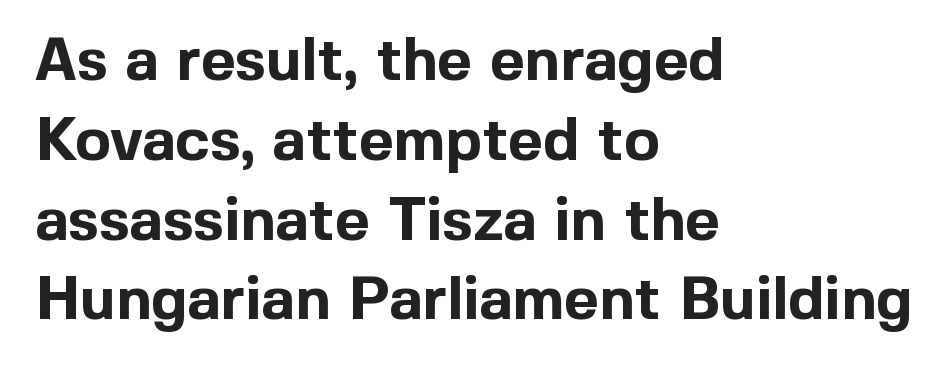
The image shows 60 px bold sans-serif type, upright; set left-aligned, normal line spacing (1.33x), normal letter spacing, not underlined; a medium x-height.
